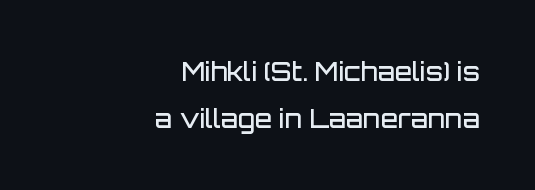
The image shows 25 px text type, upright; set right-aligned, line spacing 1.88x, normal letter spacing, not underlined.
